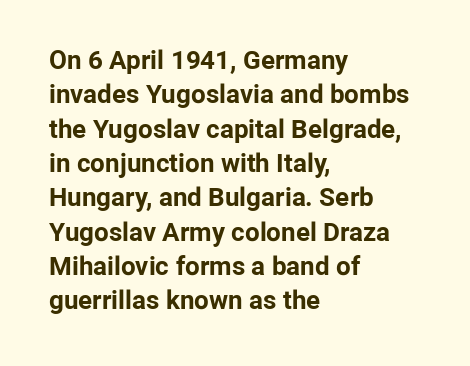
Words appear dense and cohesive because spacing is normal. Typeset ragged right — the left edge is the straight one. This sample keeps an unexceptional amount of space between lines. A clean baseline with only descenders dipping below it. Notice how thick the strokes are: this is what a full bold looks like. This is the regular roman posture of the typeface.
